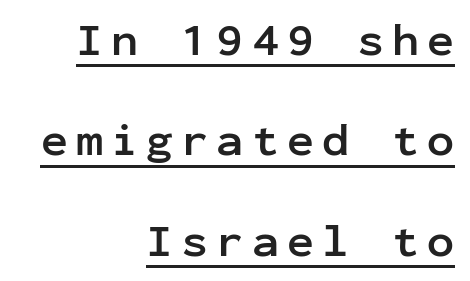
{"serif": "no", "italic": "no", "bold": "yes", "weight": "semibold", "width": "normal", "stroke_contrast": "low", "x_height": "medium", "monospaced": "yes", "underline": "yes", "align": "right", "line_spacing": "loose", "line_spacing_ratio": 2.23, "glyph_px": 45}
